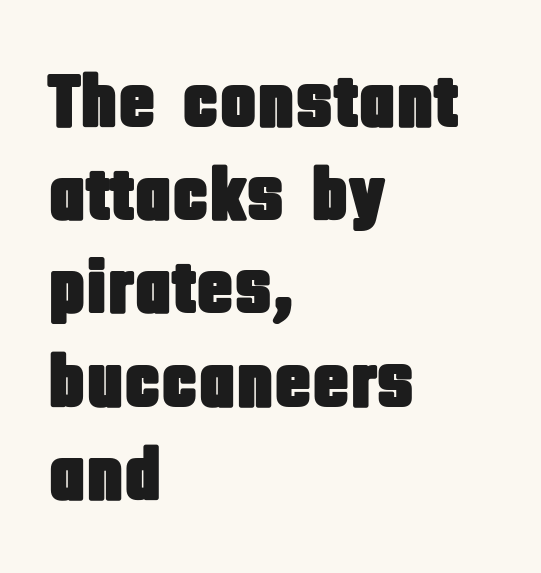
The image shows 77 px condensed sans-serif type, upright; set left-aligned, line spacing 1.21x, normal letter spacing, not underlined; low stroke contrast and a large x-height.
